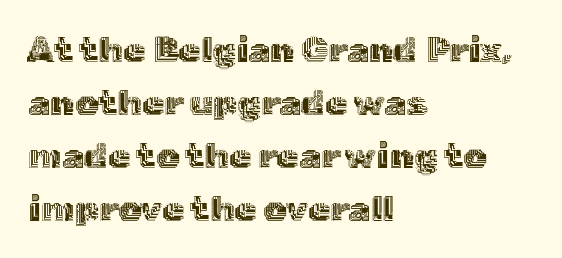
Note the varied advance widths — an 'i' is clearly narrower than an 'm'. The zone under the glyphs is completely vacant. The tracking reads as untouched default to a designer's eye. One-word summary of the alignment: left. Ascenders rise straight up at ninety degrees. The designer left line spacing at the default.
